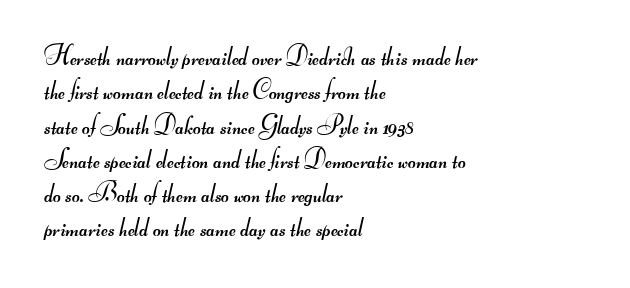
The paragraph shown leans on its left margin. Nothing unusual about the tracking: characters are spaced as the font intends. A normal amount of white space separates one row of letters from the next. These glyphs show unthickened strokes, regular width or finer.
